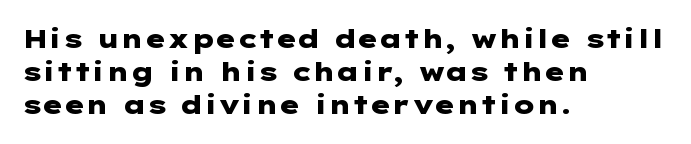
The leading is moderate, giving the passage an even texture. A dark, heavy texture on the line: the type is bold. Descenders hang freely into open space. Letter spacing: default. Notice how the passage keeps a crisp vertical edge on the left only. This is roman type, the default non-slanted kind.
